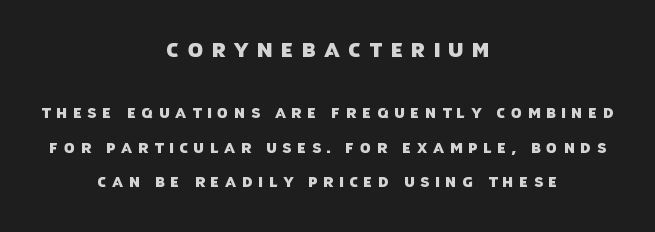
Q: Is the text underlined? A: No.
Q: How is the paragraph aligned? A: Centered.
Q: Is the spacing between letters normal or unusually wide? A: Unusually wide.
Q: Is the spacing between lines tight, normal or loose? A: Loose.
Q: Which block of text is set in a larger size, the first (top) or the second (bottom)? A: The first (top) one.
